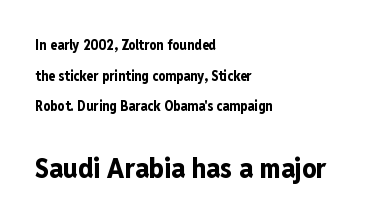
Q: Is the text bold? A: Yes.
Q: Is the text italic (slanted)? A: No, it is upright.
Q: Is the typeface a serif or a sans-serif typeface? A: Sans-serif.
Q: Is the text underlined? A: No.
Q: How is the paragraph aligned? A: Left-aligned.
Q: Is the spacing between letters normal or unusually wide? A: Normal.
Q: Is the spacing between lines tight, normal or loose? A: Loose.
Q: Which block of text is set in a larger size, the first (top) or the second (bottom)? A: The second (bottom) one.
Q: Width (condensed, normal, or wide)? A: Condensed.
Q: Stroke contrast? A: Low.
Q: x-height? A: Medium.
Q: Monospaced? A: No.
